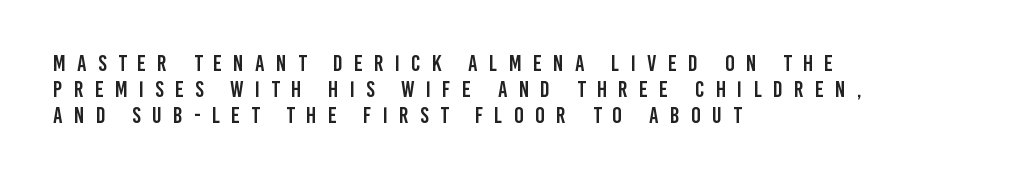
The image shows 23 px text type, upright; set left-aligned, tight line spacing (1.14x), unusually wide letter spacing (+0.49 em), not underlined.
